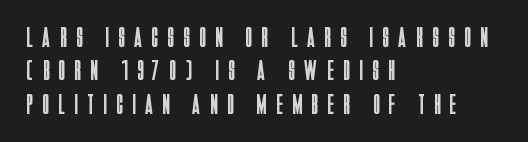
This rendering employs a face without finishing strokes, i.e., a sans-serif. Bare-footed words on every line. Vertical stems look standard width or narrower in stroke. This sample uses an upright cut, with every glyph sitting square on the baseline. Every row of glyphs begins at an identical x-position on the left. This sample uses expanded letter spacing, leaving extra air between glyphs.
